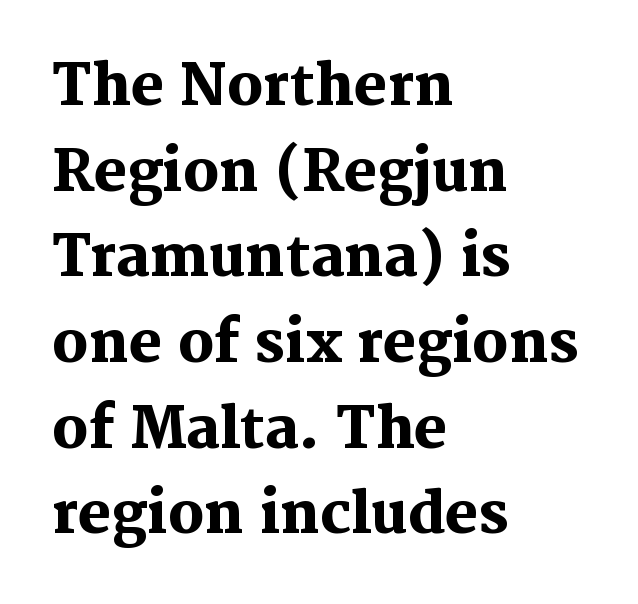
The image shows 56 px heavy serif type, upright; set left-aligned, normal line spacing (1.53x), normal letter spacing, not underlined; medium stroke contrast and a medium x-height.
